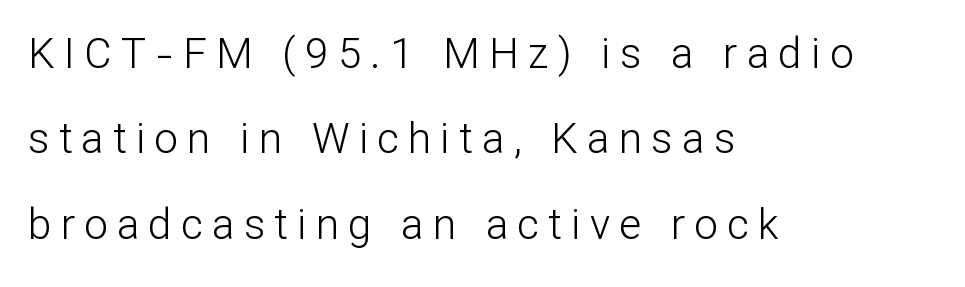
{"serif": "no", "italic": "no", "bold": "no", "weight": "light", "width": "normal", "stroke_contrast": "low", "x_height": "medium", "monospaced": "no", "underline": "no", "align": "left", "line_spacing": "loose", "line_spacing_ratio": 2.03, "letter_spacing": "wide", "letter_spacing_em": 0.22, "glyph_px": 42}
